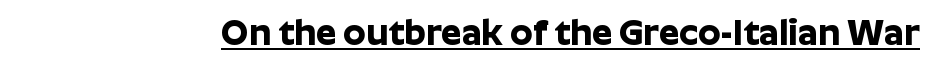
The image shows 36 px bold sans-serif type, upright; set normal letter spacing, underlined; low stroke contrast and a medium x-height.
